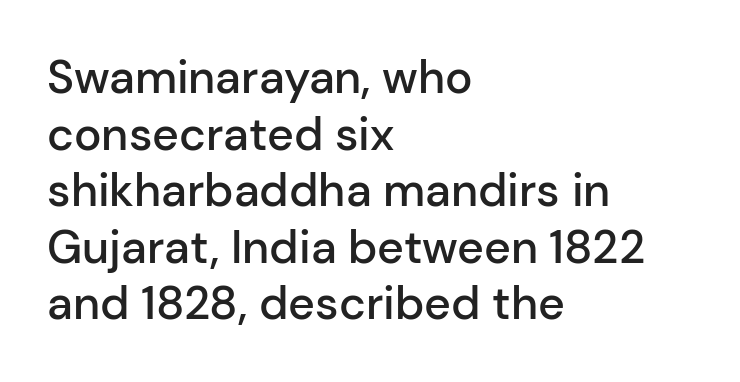
{"serif": "no", "italic": "no", "bold": "semi", "weight": "semibold", "width": "normal", "stroke_contrast": "low", "x_height": "medium", "monospaced": "no", "underline": "no", "align": "left", "line_spacing_ratio": 1.23, "letter_spacing": "normal", "letter_spacing_em": 0.0, "glyph_px": 46}
